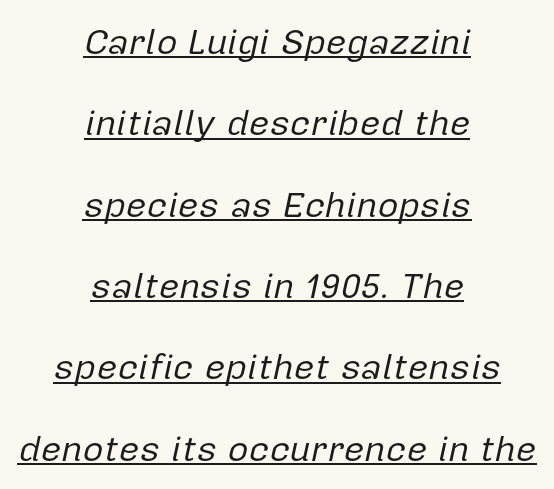
{"italic": "yes", "lean": "right", "slant_degrees": 12, "bold": "no", "weight": "regular", "width": "normal", "stroke_contrast": "low", "x_height": "medium", "monospaced": "no", "underline": "yes", "align": "center", "line_spacing": "loose", "line_spacing_ratio": 2.26, "letter_spacing": "normal", "letter_spacing_em": 0.0, "glyph_px": 36}
